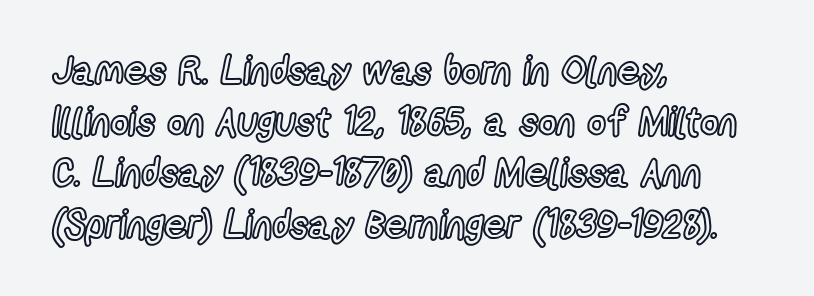
The rendering keeps characters at their native spacing. The letters advance in unequal steps, a hallmark of proportional type. Where is the straight margin? On the left. The baseline area is clear.
